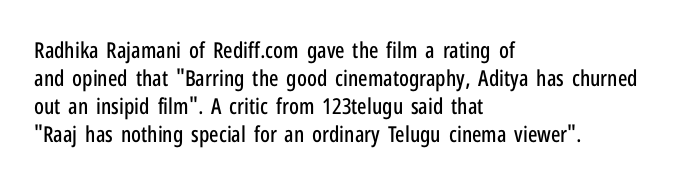
The image shows 22 px text type, upright; set left-aligned, normal line spacing (1.28x), normal letter spacing, not underlined.
